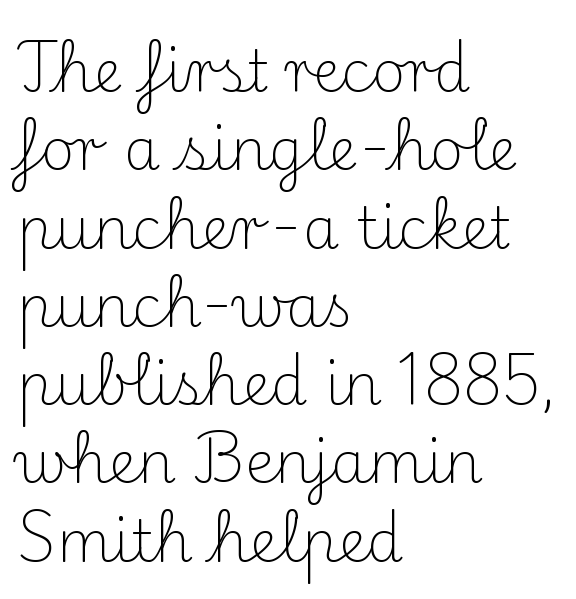
The image shows 58 px light serif type, upright; set left-aligned, normal line spacing (1.35x), normal letter spacing, not underlined; medium stroke contrast and a small x-height.
